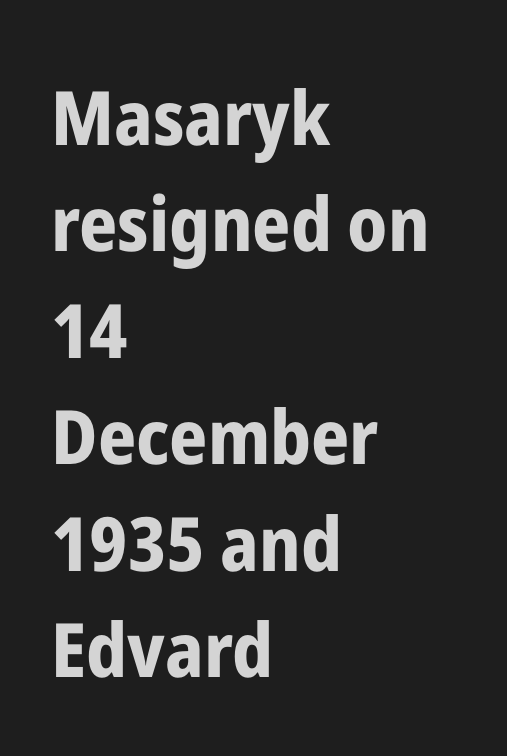
{"serif": "no", "italic": "no", "bold": "yes", "weight": "bold", "width": "condensed", "stroke_contrast": "low", "x_height": "medium", "monospaced": "no", "underline": "no", "align": "left", "line_spacing": "normal", "line_spacing_ratio": 1.42, "letter_spacing": "normal", "letter_spacing_em": 0.0, "glyph_px": 75}
